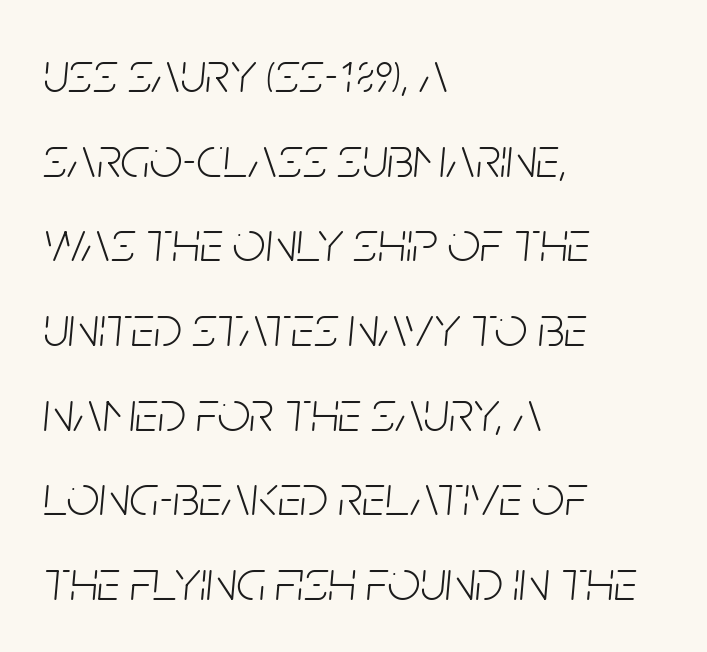
Q: Is the text bold? A: No.
Q: Is the text italic (slanted)? A: Yes, it leans right by about 5 degrees.
Q: Is the text underlined? A: No.
Q: How is the paragraph aligned? A: Left-aligned.
Q: Is the spacing between letters normal or unusually wide? A: Normal.
Q: Is the spacing between lines tight, normal or loose? A: Normal.
Q: Width (condensed, normal, or wide)? A: Condensed.
Q: Stroke contrast? A: Low.
Q: x-height? A: Large.
Q: Monospaced? A: No.
